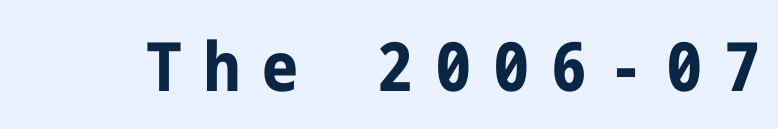
The image shows 68 px bold, condensed sans-serif type, upright; set unusually wide letter spacing (+0.32 em), not underlined; low stroke contrast and a medium x-height.
